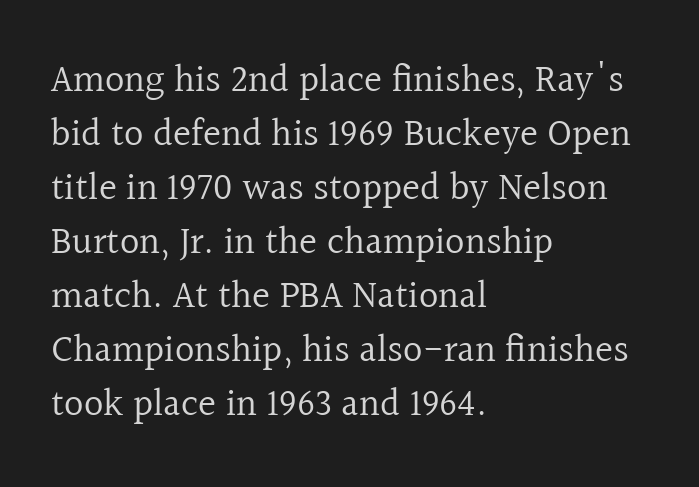
{"serif": "yes", "italic": "no", "bold": "no", "weight": "regular", "width": "normal", "x_height": "medium", "monospaced": "no", "underline": "no", "align": "left", "line_spacing": "normal", "line_spacing_ratio": 1.42, "letter_spacing": "normal", "letter_spacing_em": 0.0, "glyph_px": 38}
